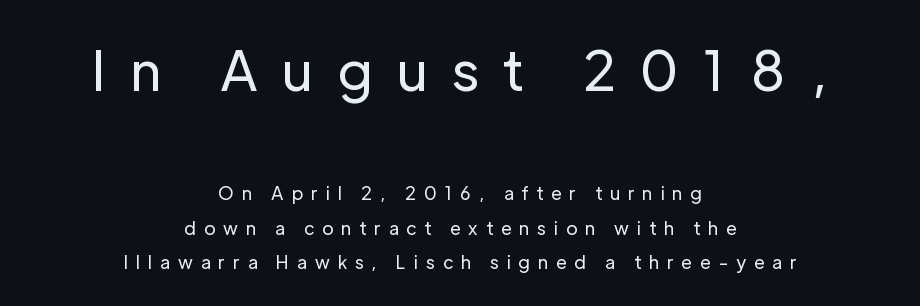
{"serif": "no", "italic": "no", "bold": "no", "weight": "regular", "width": "normal", "stroke_contrast": "low", "x_height": "medium", "monospaced": "no", "underline": "no", "align": "center", "line_spacing": "loose", "line_spacing_ratio": 1.9, "letter_spacing": "wide", "letter_spacing_em": 0.45, "larger_block": "first", "size_ratio": 3.06, "glyph_px": 55}
